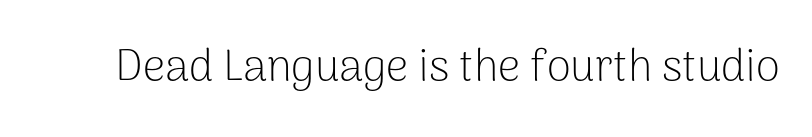
Q: Is the text bold? A: No.
Q: Is the text italic (slanted)? A: No, it is upright.
Q: Is the typeface a serif or a sans-serif typeface? A: Sans-serif.
Q: Is the text underlined? A: No.
Q: Is the spacing between letters normal or unusually wide? A: Normal.
Q: Width (condensed, normal, or wide)? A: Normal.
Q: Stroke contrast? A: Low.
Q: x-height? A: Medium.
Q: Monospaced? A: No.
